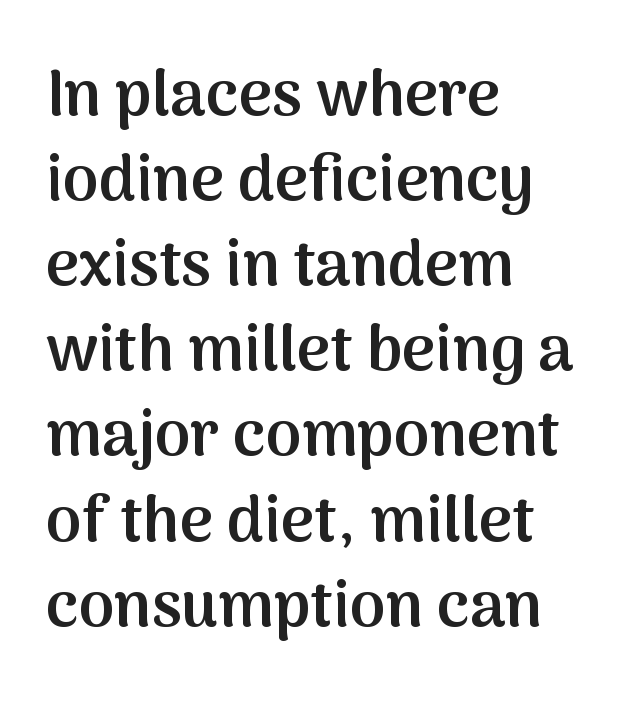
The image shows 64 px semibold sans-serif type, upright; set left-aligned, normal line spacing (1.33x), normal letter spacing, not underlined; medium stroke contrast and a medium x-height.
